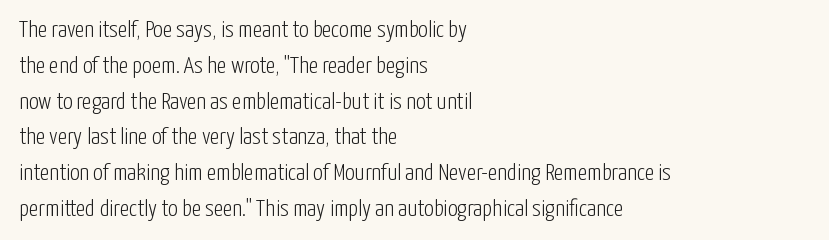
Q: Is the text bold? A: No.
Q: Is the text italic (slanted)? A: No, it is upright.
Q: Is the text underlined? A: No.
Q: How is the paragraph aligned? A: Left-aligned.
Q: Is the spacing between letters normal or unusually wide? A: Normal.
Q: Is the spacing between lines tight, normal or loose? A: Normal.
